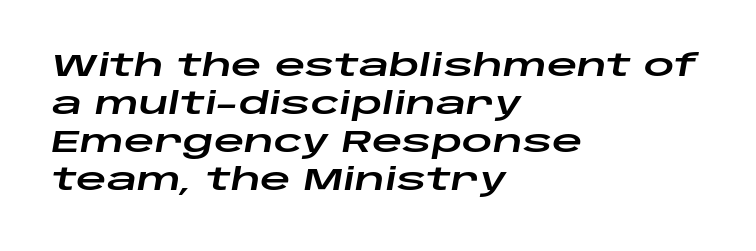
Nothing unusual about the tracking: characters are spaced as the font intends. The passage shown stacks its lines at a standard gap. The text carries the slant typical of an italic or oblique font. Looks like regular typesetting: each glyph gets only the width it needs. Letters rest on an invisible, unmarked baseline. Which margin do the lines hug? The left one — the right edge is uneven.
